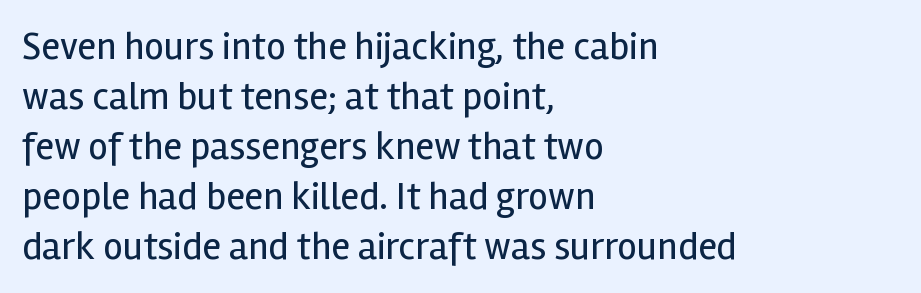
{"serif": "no", "italic": "no", "bold": "no", "weight": "regular", "width": "normal", "x_height": "medium", "monospaced": "no", "underline": "no", "align": "left", "line_spacing": "normal", "line_spacing_ratio": 1.28, "letter_spacing": "normal", "letter_spacing_em": 0.0, "glyph_px": 39}
